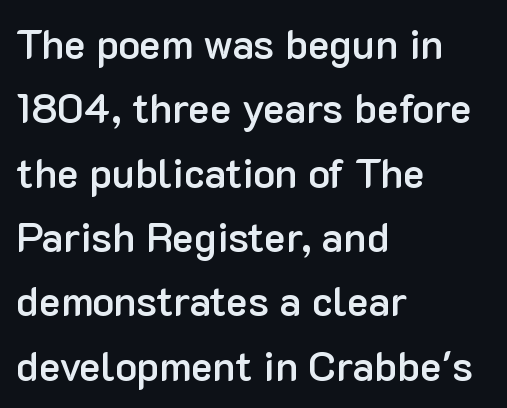
{"serif": "no", "italic": "no", "bold": "semi", "weight": "semibold", "width": "normal", "stroke_contrast": "low", "x_height": "medium", "monospaced": "no", "underline": "no", "align": "left", "line_spacing": "normal", "line_spacing_ratio": 1.57, "letter_spacing": "normal", "letter_spacing_em": 0.0, "glyph_px": 41}
